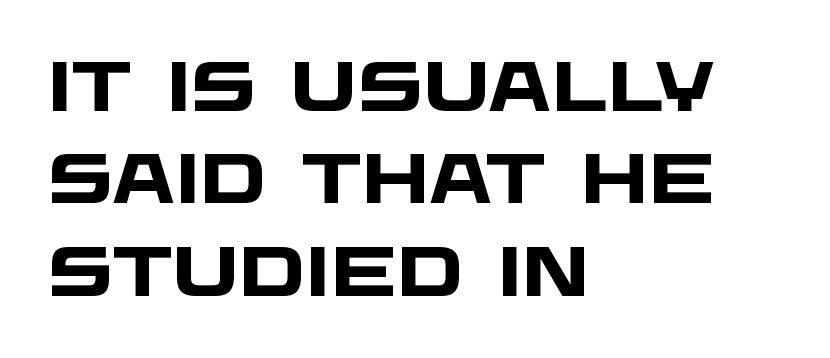
Q: Is the text bold? A: Yes.
Q: Is the typeface a serif or a sans-serif typeface? A: Sans-serif.
Q: Is the text underlined? A: No.
Q: How is the paragraph aligned? A: Left-aligned.
Q: Is the spacing between letters normal or unusually wide? A: Normal.
Q: Is the spacing between lines tight, normal or loose? A: Normal.
Q: Width (condensed, normal, or wide)? A: Wide.
Q: Stroke contrast? A: Low.
Q: x-height? A: Large.
Q: Monospaced? A: No.
